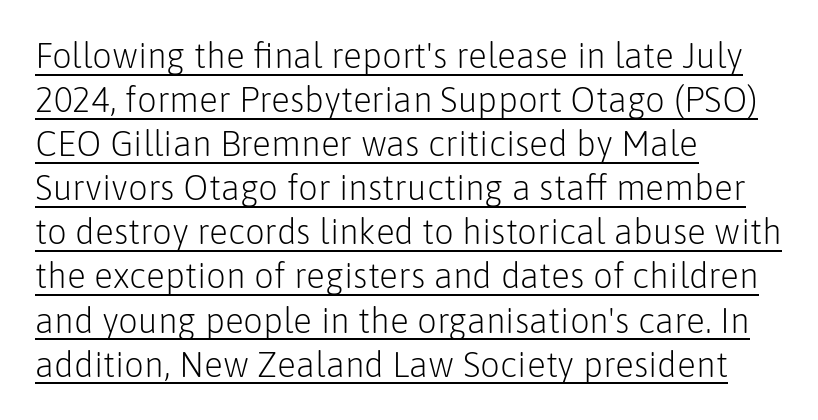
Q: Is the text bold? A: No.
Q: Is the text italic (slanted)? A: No, it is upright.
Q: Is the typeface a serif or a sans-serif typeface? A: Sans-serif.
Q: Is the text underlined? A: Yes.
Q: How is the paragraph aligned? A: Left-aligned.
Q: Is the spacing between letters normal or unusually wide? A: Normal.
Q: Is the spacing between lines tight, normal or loose? A: Normal.
Q: Width (condensed, normal, or wide)? A: Normal.
Q: Stroke contrast? A: Low.
Q: x-height? A: Medium.
Q: Monospaced? A: No.
